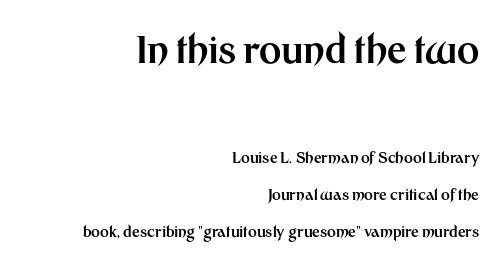
{"serif": "no", "italic": "no", "bold": "yes", "weight": "bold", "width": "normal", "stroke_contrast": "medium", "x_height": "medium", "monospaced": "no", "underline": "no", "align": "right", "line_spacing": "loose", "line_spacing_ratio": 2.46, "letter_spacing": "normal", "letter_spacing_em": 0.0, "larger_block": "first", "size_ratio": 2.53, "glyph_px": 38}
